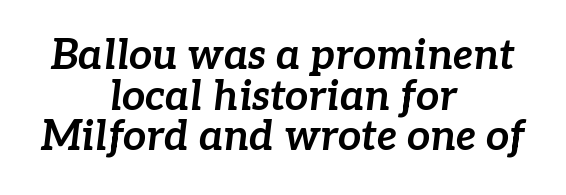
{"italic": "yes", "lean": "right", "slant_degrees": 7, "bold": "yes", "weight": "bold", "width": "normal", "stroke_contrast": "low", "x_height": "medium", "monospaced": "no", "underline": "no", "align": "center", "line_spacing": "tight", "line_spacing_ratio": 0.99, "letter_spacing": "normal", "letter_spacing_em": 0.0, "glyph_px": 41}
